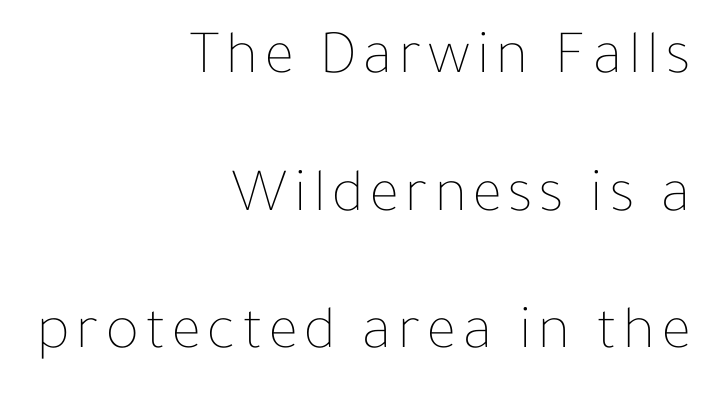
Descenders hang freely into open space. The font is comparable to plain body text, perhaps lighter. Vertical strokes here are truly vertical. These lines are rendered in a variable-pitch font. Horizontal alignment here is rightward, an uncommon choice for prose. How would I describe the line gaps? Wide and relaxed.
